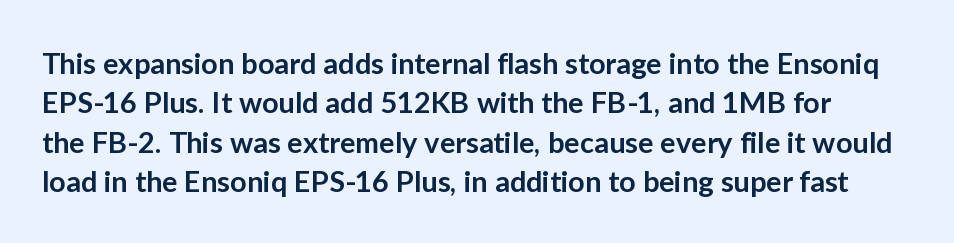
The passage shown is typed in a proportional face where columns would drift. Check where the strokes stop: nothing finishes them off — pure sans. Does the weight exceed regular? Yes, but only to semibold. The passage shown stacks its lines at a standard gap. The lettering holds an erect, upright posture throughout.
